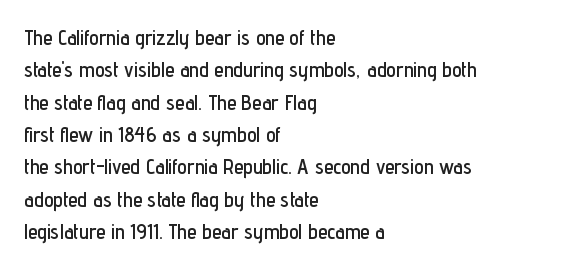
{"italic": "no", "underline": "no", "align": "left", "line_spacing": "normal", "line_spacing_ratio": 1.54, "letter_spacing": "normal", "letter_spacing_em": 0.0, "glyph_px": 21}
